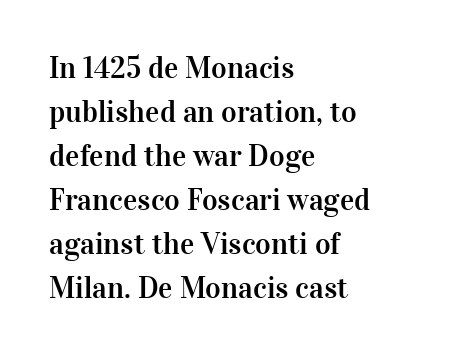
Q: Is the text italic (slanted)? A: No, it is upright.
Q: Is the typeface a serif or a sans-serif typeface? A: Serif.
Q: Is the text underlined? A: No.
Q: How is the paragraph aligned? A: Left-aligned.
Q: Is the spacing between letters normal or unusually wide? A: Normal.
Q: Is the spacing between lines tight, normal or loose? A: Normal.
Q: Width (condensed, normal, or wide)? A: Normal.
Q: Stroke contrast? A: High.
Q: x-height? A: Medium.
Q: Monospaced? A: No.
